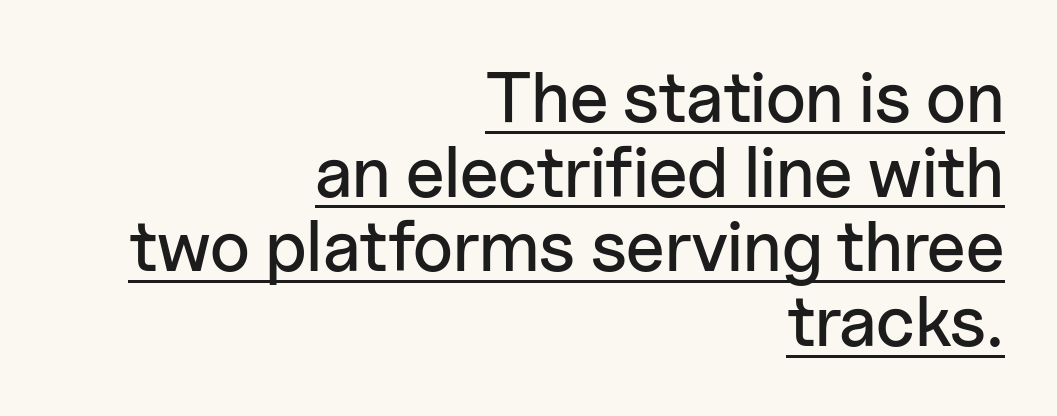
The image shows 71 px sans-serif type, upright; set right-aligned, tight line spacing (1.05x), normal letter spacing, underlined; low stroke contrast and a medium x-height.
